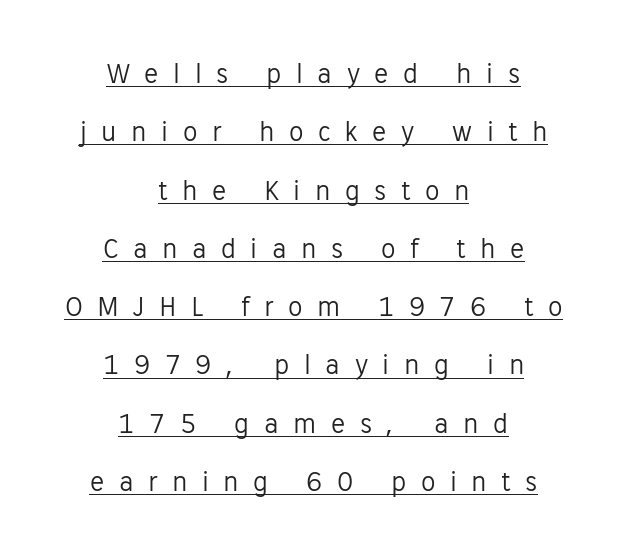
Q: Is the text bold? A: No.
Q: Is the text italic (slanted)? A: No, it is upright.
Q: Is the typeface a serif or a sans-serif typeface? A: Sans-serif.
Q: Is the text underlined? A: Yes.
Q: How is the paragraph aligned? A: Centered.
Q: Is the spacing between letters normal or unusually wide? A: Unusually wide.
Q: Is the spacing between lines tight, normal or loose? A: Loose.
Q: Width (condensed, normal, or wide)? A: Normal.
Q: Stroke contrast? A: Low.
Q: x-height? A: Medium.
Q: Monospaced? A: No.
